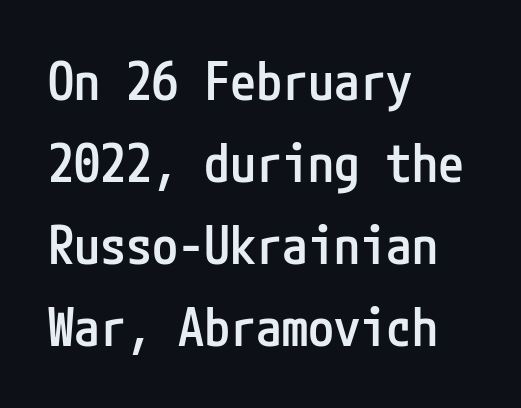
{"serif": "no", "italic": "no", "bold": "semi", "weight": "semibold", "width": "condensed", "stroke_contrast": "low", "x_height": "medium", "underline": "no", "align": "left", "line_spacing": "normal", "line_spacing_ratio": 1.58, "letter_spacing": "normal", "letter_spacing_em": 0.0, "glyph_px": 52}
